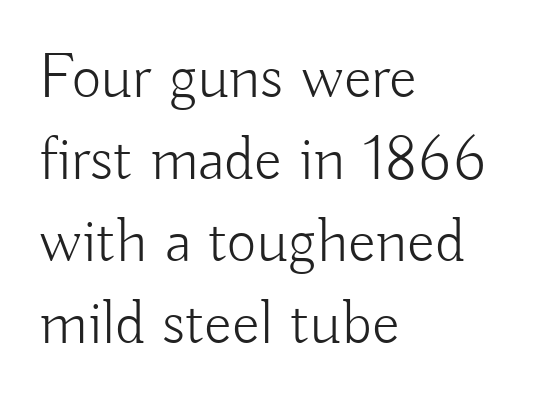
The lines sit at an ordinary, default distance from one another. The glyphs are unaccompanied by any horizontal stroke below them. Unbolded letterforms with no extra heft. Nope, not italic — everything's standing straight. The passage shown is typeset with a sans-serif family. Notice how the passage keeps a crisp vertical edge on the left only.
